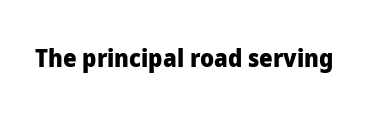
{"italic": "no", "bold": "yes", "underline": "no", "letter_spacing": "normal", "letter_spacing_em": 0.0, "glyph_px": 24}
